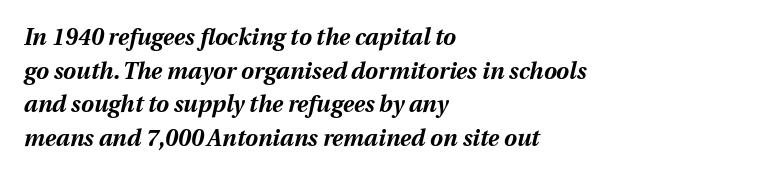
{"italic": "yes", "lean": "right", "slant_degrees": 12, "bold": "yes", "underline": "no", "align": "left", "line_spacing": "normal", "line_spacing_ratio": 1.46, "letter_spacing": "normal", "letter_spacing_em": 0.0, "glyph_px": 23}
